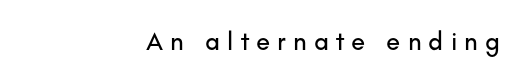
The image shows 26 px text type, upright; set right-aligned, unusually wide letter spacing (+0.27 em), not underlined.
